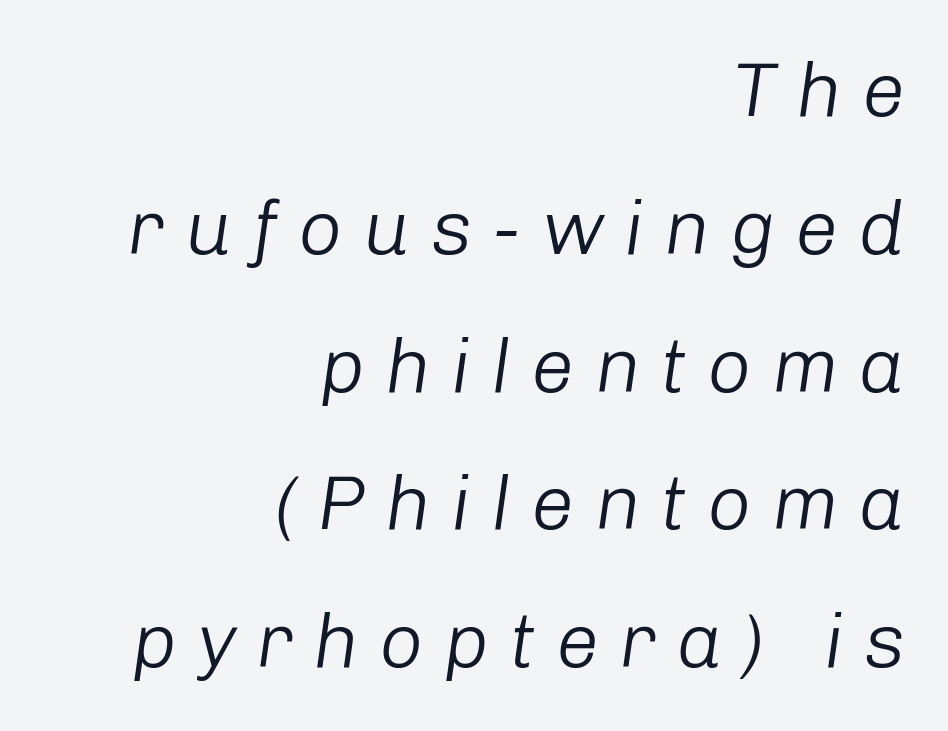
The image shows 77 px light type, italic (leaning right); set right-aligned, line spacing 1.79x, unusually wide letter spacing (+0.26 em), not underlined; low stroke contrast and a medium x-height.
